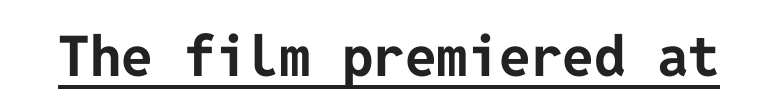
The image shows 56 px bold sans-serif type, upright; set normal letter spacing, underlined; low stroke contrast and a medium x-height.
